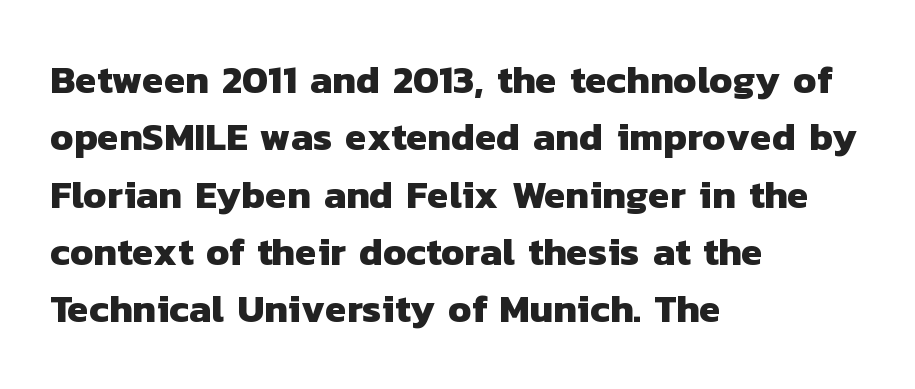
Caption: standard tracking, unaltered. Summary of vertical rhythm: regular, with standard interline spacing. This rendering uses left alignment, leaving the right contour irregular. The glyphs are unaccompanied by any horizontal stroke below them. Plenty of ink on the page — the face is bold. Looks like regular typesetting: each glyph gets only the width it needs.
